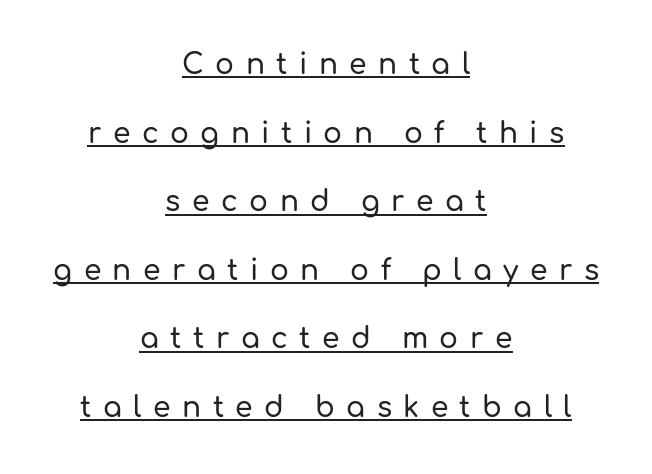
Nope, not italic — everything's standing straight. Every word sits above its own underline. Loosely led — the rows are spread out. You could not count columns in this text — the font is proportionally spaced. The type is letterspaced generously, with wide tracking.
